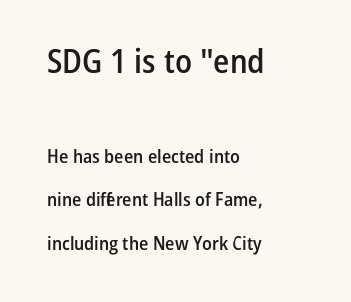
{"serif": "no", "italic": "no", "bold": "semi", "weight": "semibold", "width": "condensed", "stroke_contrast": "low", "x_height": "medium", "monospaced": "no", "underline": "no", "align": "left", "line_spacing": "loose", "line_spacing_ratio": 2.27, "letter_spacing": "normal", "letter_spacing_em": 0.0, "larger_block": "first", "size_ratio": 1.74, "glyph_px": 33}
